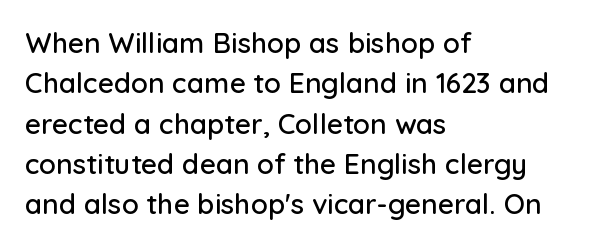
Q: Is the text italic (slanted)? A: No, it is upright.
Q: Is the typeface a serif or a sans-serif typeface? A: Sans-serif.
Q: Is the text underlined? A: No.
Q: How is the paragraph aligned? A: Left-aligned.
Q: Is the spacing between letters normal or unusually wide? A: Normal.
Q: Is the spacing between lines tight, normal or loose? A: Normal.
Q: Width (condensed, normal, or wide)? A: Normal.
Q: Stroke contrast? A: Low.
Q: x-height? A: Medium.
Q: Monospaced? A: No.
